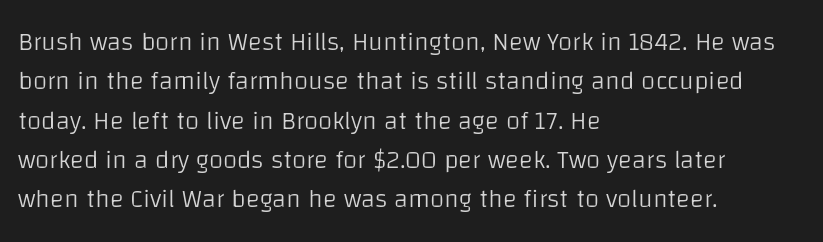
Q: Is the text bold? A: No.
Q: Is the text italic (slanted)? A: No, it is upright.
Q: Is the text underlined? A: No.
Q: How is the paragraph aligned? A: Left-aligned.
Q: Is the spacing between letters normal or unusually wide? A: Normal.
Q: Is the spacing between lines tight, normal or loose? A: Normal.
